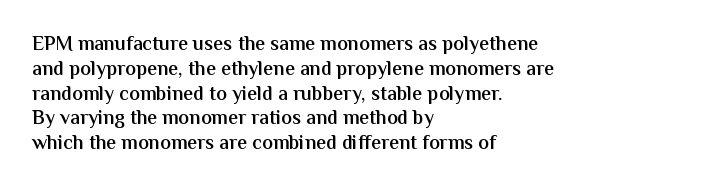
{"italic": "no", "bold": "semi", "underline": "no", "align": "left", "line_spacing_ratio": 1.24, "letter_spacing": "normal", "letter_spacing_em": 0.0, "glyph_px": 20}
